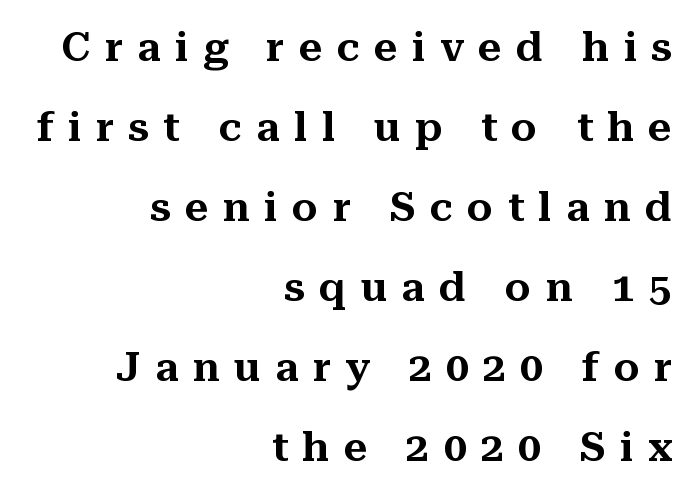
The image shows 41 px serif type, upright; set right-aligned, loose line spacing (1.95x), unusually wide letter spacing (+0.35 em), not underlined; medium stroke contrast and a medium x-height.
